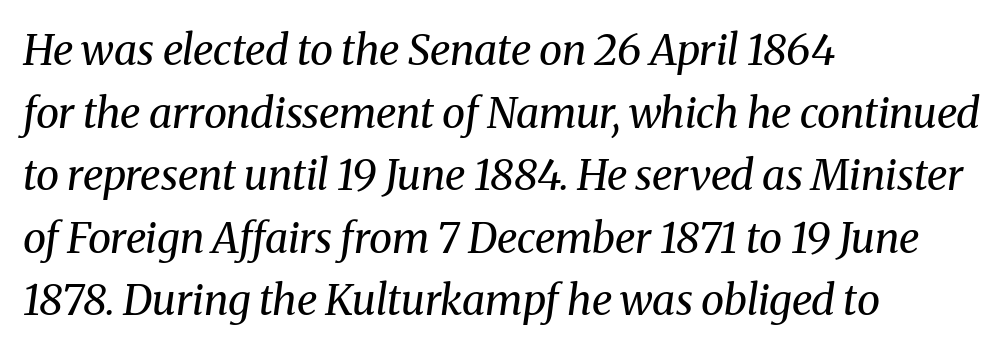
This sample is left-justified, so line endings fall wherever the words run out. The weight tops out at a normal text grade. The letters carry serifs — small finishing strokes at the ends of their stems. Unmarked baselines from the first word to the last. This is oblique type, the kind used for emphasis or titles.
